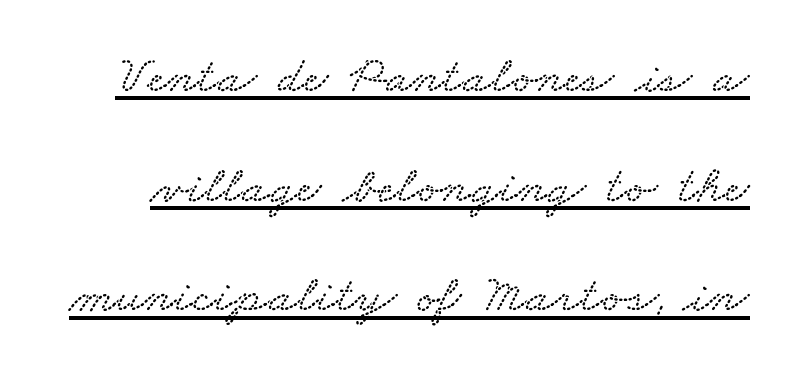
A typesetter would call this leading open, well beyond the default. Glyph-to-glyph distance matches everyday printed text. Check the space under the baseline: a stroke is drawn there. The face used here is proportionally spaced, like ordinary book or web type.
